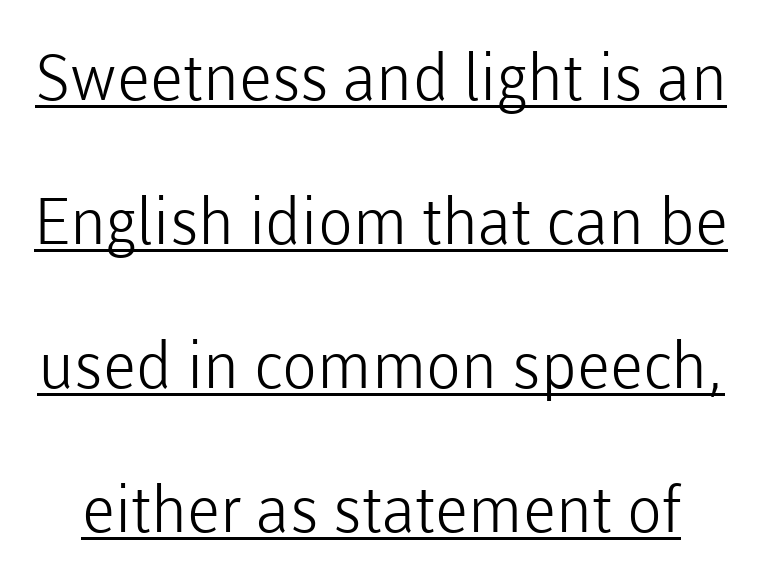
The image shows 64 px light sans-serif type, upright; set loose line spacing (2.25x), normal letter spacing, underlined; low stroke contrast and a medium x-height.
